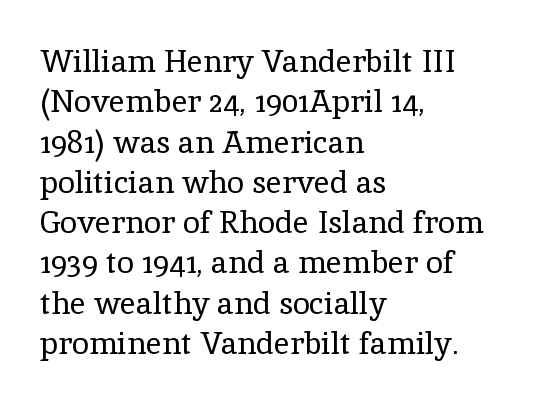
The image shows 31 px regular-weight serif type, upright; set left-aligned, normal line spacing (1.3x), normal letter spacing, not underlined; a medium x-height.
